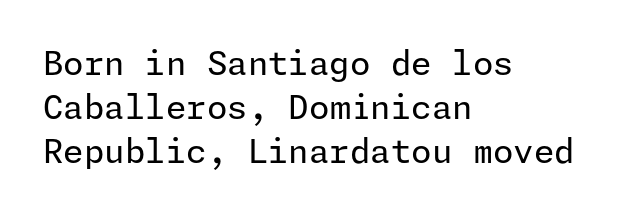
Q: Is the text bold? A: No.
Q: Is the text italic (slanted)? A: No, it is upright.
Q: Is the typeface a serif or a sans-serif typeface? A: Sans-serif.
Q: Is the text underlined? A: No.
Q: How is the paragraph aligned? A: Left-aligned.
Q: Is the spacing between letters normal or unusually wide? A: Normal.
Q: Is the spacing between lines tight, normal or loose? A: Normal.
Q: Width (condensed, normal, or wide)? A: Normal.
Q: Stroke contrast? A: Low.
Q: x-height? A: Medium.
